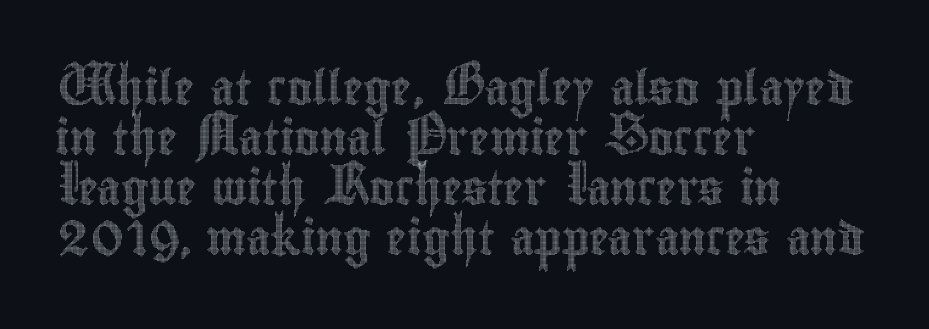
The image shows 34 px condensed type, upright; set left-aligned, normal line spacing (1.47x), normal letter spacing, not underlined; a small x-height.
